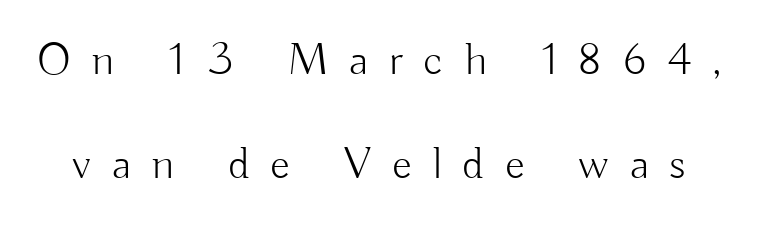
{"serif": "no", "italic": "no", "bold": "no", "weight": "light", "width": "normal", "stroke_contrast": "low", "x_height": "small", "monospaced": "no", "underline": "no", "line_spacing": "loose", "line_spacing_ratio": 2.27, "letter_spacing": "wide", "letter_spacing_em": 0.45, "glyph_px": 46}
